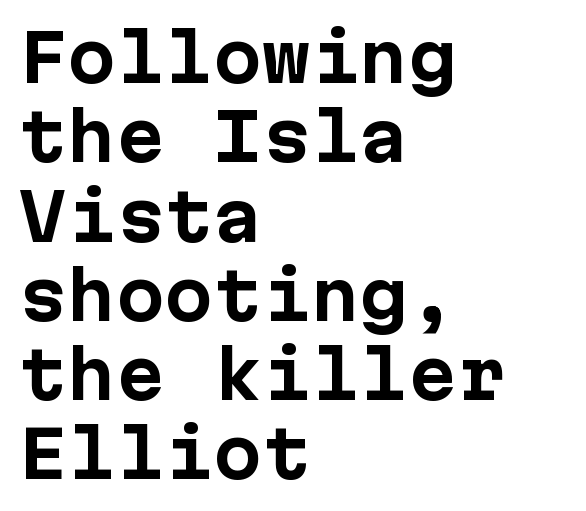
Q: Is the text bold? A: Yes.
Q: Is the text italic (slanted)? A: No, it is upright.
Q: Is the typeface a serif or a sans-serif typeface? A: Sans-serif.
Q: Is the text underlined? A: No.
Q: How is the paragraph aligned? A: Left-aligned.
Q: Is the spacing between letters normal or unusually wide? A: Normal.
Q: Width (condensed, normal, or wide)? A: Normal.
Q: Stroke contrast? A: Low.
Q: x-height? A: Medium.
Q: Monospaced? A: Yes.
